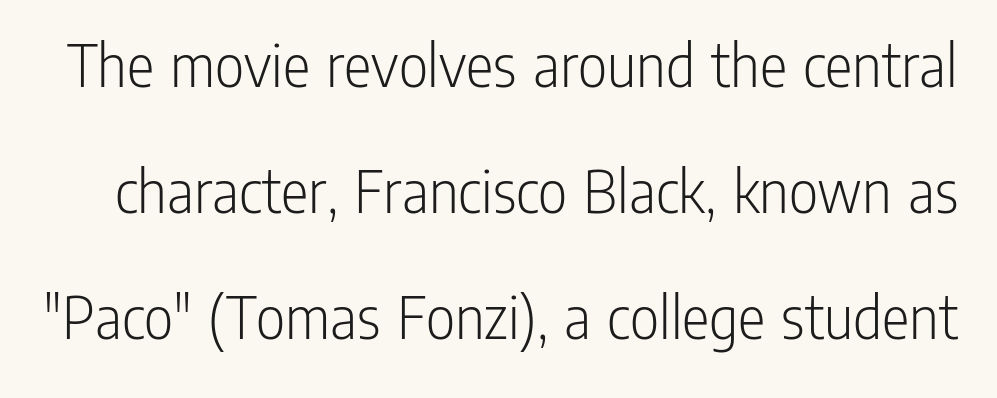
The image shows 64 px light, condensed sans-serif type, upright; set loose line spacing (1.97x), normal letter spacing, not underlined; low stroke contrast and a medium x-height.
